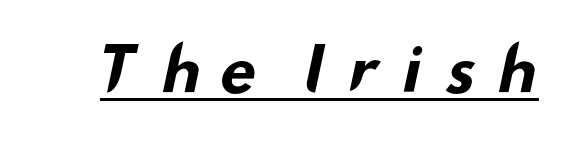
Q: Is the text bold? A: Yes.
Q: Is the typeface a serif or a sans-serif typeface? A: Sans-serif.
Q: Is the text underlined? A: Yes.
Q: Is the spacing between letters normal or unusually wide? A: Unusually wide.
Q: Width (condensed, normal, or wide)? A: Wide.
Q: Stroke contrast? A: Low.
Q: x-height? A: Small.
Q: Monospaced? A: No.
